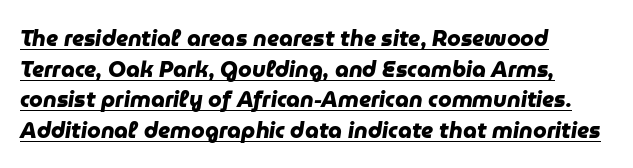
The image shows 22 px bold type; set left-aligned, normal line spacing (1.39x), normal letter spacing, underlined.
